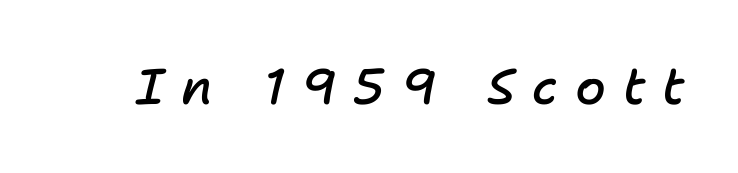
Q: Is the text bold? A: Semi-bold.
Q: Is the text italic (slanted)? A: Yes, it leans right by about 11 degrees.
Q: Is the text underlined? A: No.
Q: Is the spacing between letters normal or unusually wide? A: Unusually wide.
Q: Width (condensed, normal, or wide)? A: Normal.
Q: Stroke contrast? A: Low.
Q: x-height? A: Medium.
Q: Monospaced? A: No.
